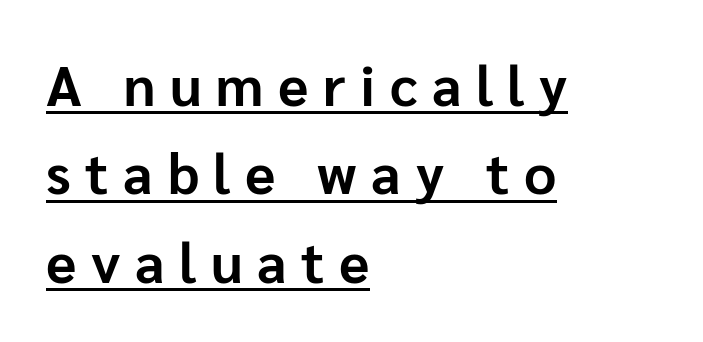
{"serif": "no", "italic": "no", "bold": "yes", "weight": "bold", "width": "normal", "stroke_contrast": "low", "x_height": "medium", "monospaced": "no", "underline": "yes", "align": "left", "line_spacing": "normal", "line_spacing_ratio": 1.58, "letter_spacing": "wide", "letter_spacing_em": 0.26, "glyph_px": 56}
